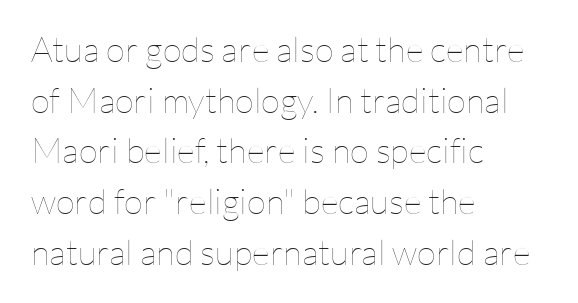
The image shows 35 px thin type, upright; set left-aligned, normal line spacing (1.45x), normal letter spacing, not underlined; low stroke contrast and a medium x-height.
